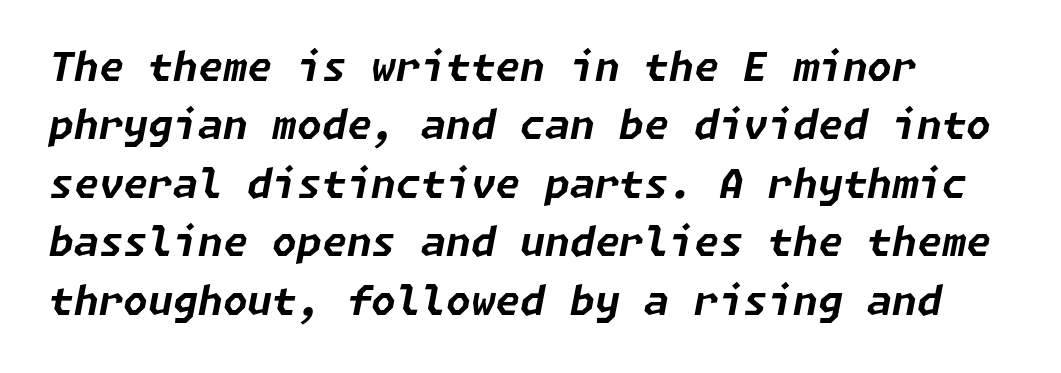
The image shows 40 px bold type, italic (leaning right); set normal line spacing (1.46x), normal letter spacing, not underlined; low stroke contrast and a medium x-height.
